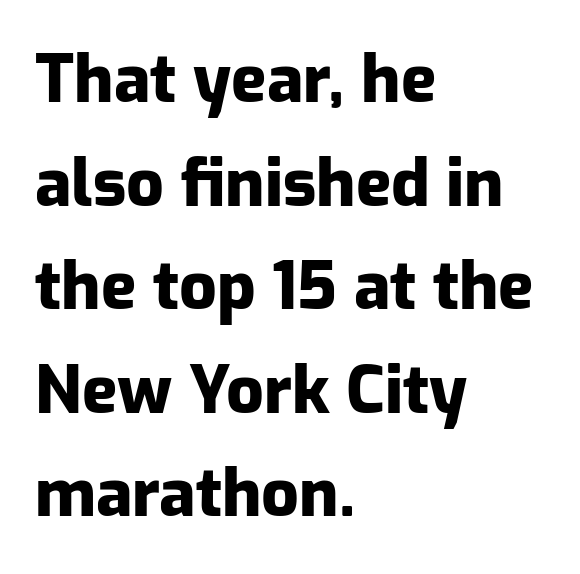
The image shows 66 px heavy sans-serif type, upright; set left-aligned, normal line spacing (1.57x), normal letter spacing, not underlined; low stroke contrast and a medium x-height.
